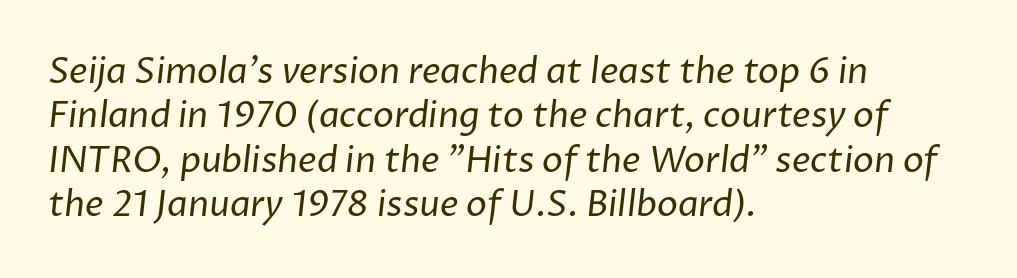
One glance says typical: line gaps are just what's usual. Horizontal alignment here is leftward, the default for most running prose. The space directly below the letters is spotless. Observe the ordinary spacing: letters are neighbours, not strangers. Compared with a typical body face, this is equally light or lighter still.
